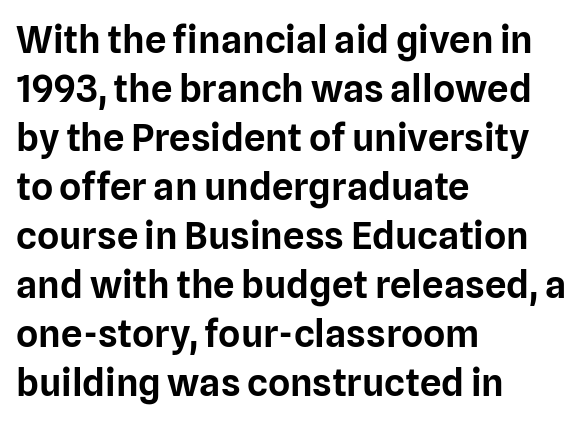
Each letter keeps its own natural width here, so spacing adapts to shape. Vertically, the passage feels balanced, rows spaced as you'd expect. Underlining? Definitely not there. Quick note: not italic, upright. Inter-character spacing is left at the font's built-in metrics. Alignment: flush left.
